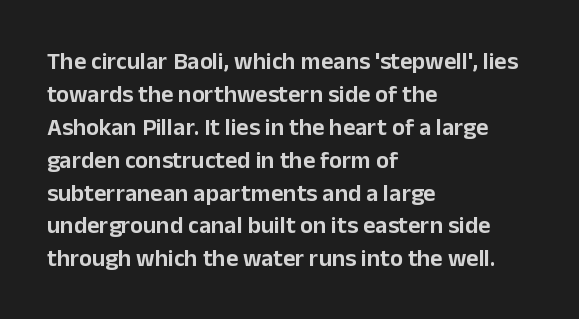
{"italic": "no", "underline": "no", "align": "left", "line_spacing": "normal", "line_spacing_ratio": 1.37, "letter_spacing": "normal", "letter_spacing_em": 0.0, "glyph_px": 24}
